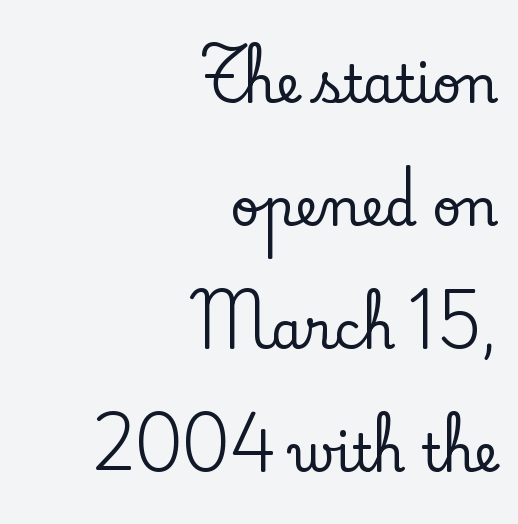
Q: Is the text italic (slanted)? A: No, it is upright.
Q: Is the typeface a serif or a sans-serif typeface? A: Serif.
Q: Is the text underlined? A: No.
Q: How is the paragraph aligned? A: Right-aligned.
Q: Is the spacing between letters normal or unusually wide? A: Normal.
Q: Is the spacing between lines tight, normal or loose? A: Loose.
Q: Width (condensed, normal, or wide)? A: Normal.
Q: Stroke contrast? A: Low.
Q: x-height? A: Small.
Q: Monospaced? A: No.
